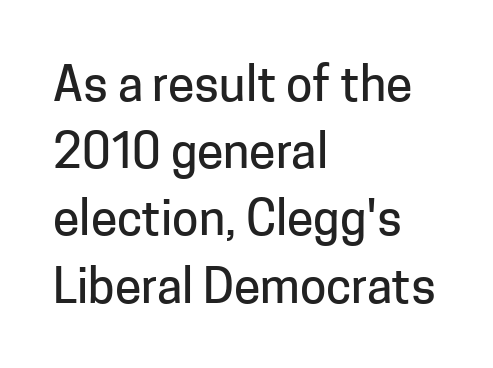
{"serif": "no", "italic": "no", "width": "normal", "stroke_contrast": "low", "x_height": "medium", "monospaced": "no", "underline": "no", "align": "left", "line_spacing": "normal", "line_spacing_ratio": 1.4, "letter_spacing": "normal", "letter_spacing_em": 0.0, "glyph_px": 48}
